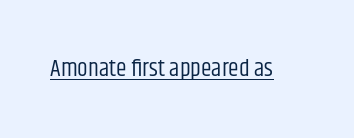
Q: Is the text bold? A: No.
Q: Is the text italic (slanted)? A: No, it is upright.
Q: Is the text underlined? A: Yes.
Q: Is the spacing between letters normal or unusually wide? A: Normal.
